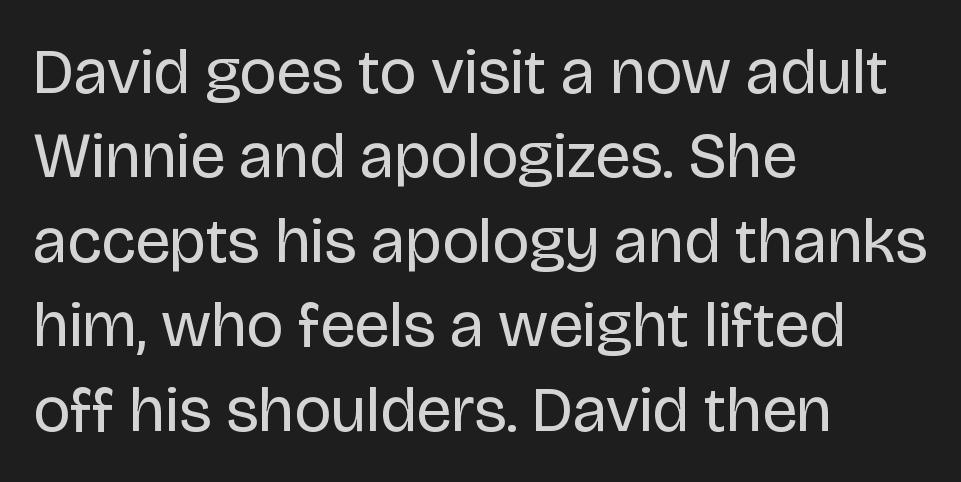
Q: Is the text bold? A: No.
Q: Is the text italic (slanted)? A: No, it is upright.
Q: Is the typeface a serif or a sans-serif typeface? A: Sans-serif.
Q: Is the text underlined? A: No.
Q: How is the paragraph aligned? A: Left-aligned.
Q: Is the spacing between letters normal or unusually wide? A: Normal.
Q: Is the spacing between lines tight, normal or loose? A: Normal.
Q: Width (condensed, normal, or wide)? A: Normal.
Q: Stroke contrast? A: Low.
Q: x-height? A: Large.
Q: Monospaced? A: No.
